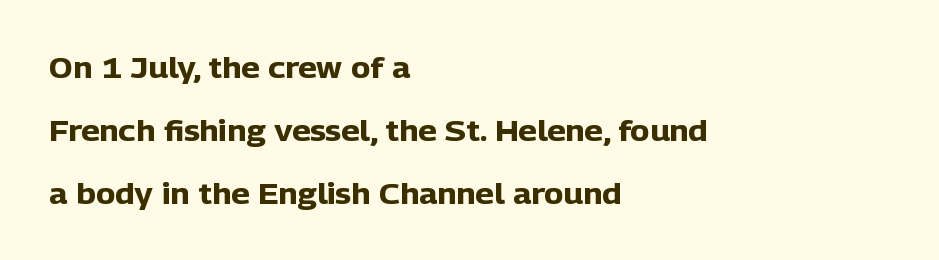
A typesetter would call this proportional, since set widths differ per character. Airy leading. Does the type have serifs? No, each stem ends abruptly. Decoration check: the copy has no underline. You can tell it's not italic because the verticals are truly vertical.
